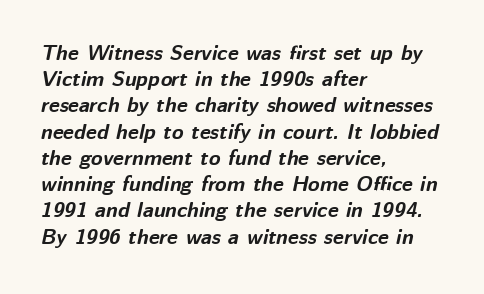
{"italic": "yes", "lean": "right", "slant_degrees": 12, "bold": "yes", "underline": "no", "align": "left", "line_spacing": "normal", "line_spacing_ratio": 1.25, "letter_spacing": "normal", "letter_spacing_em": 0.0, "glyph_px": 21}
